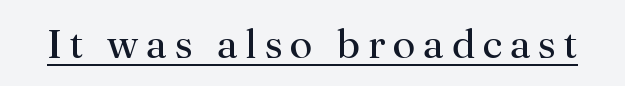
The weight tops out at a normal text grade. You could not count columns in this text — the font is proportionally spaced. The text was rendered using a seriffed face with decorative stroke endings. The sample's only ornament is a line tracing under the words.
